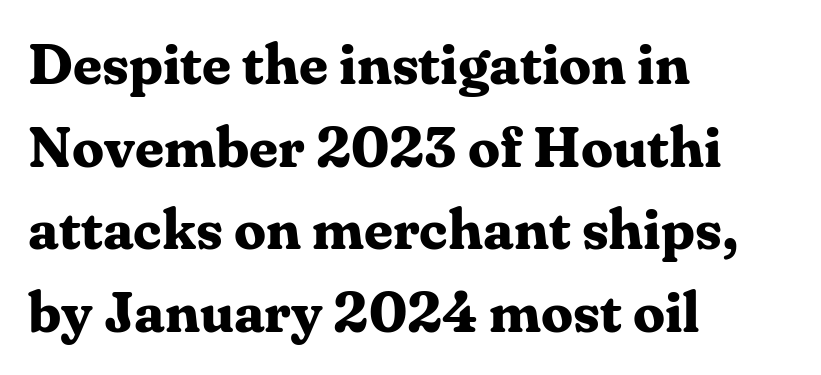
{"serif": "yes", "italic": "no", "bold": "yes", "weight": "bold", "width": "normal", "stroke_contrast": "medium", "x_height": "medium", "monospaced": "no", "underline": "no", "align": "left", "line_spacing": "normal", "line_spacing_ratio": 1.45, "letter_spacing": "normal", "letter_spacing_em": 0.0, "glyph_px": 57}
